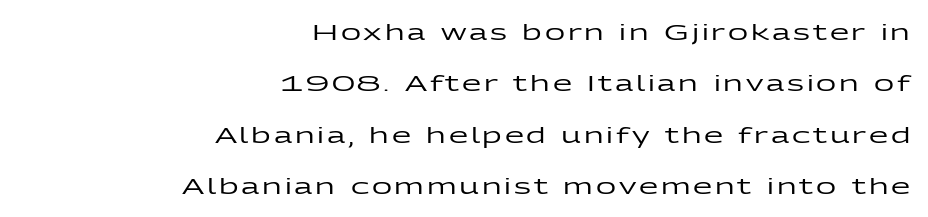
{"italic": "no", "underline": "no", "align": "right", "line_spacing": "loose", "line_spacing_ratio": 2.33, "glyph_px": 22}
